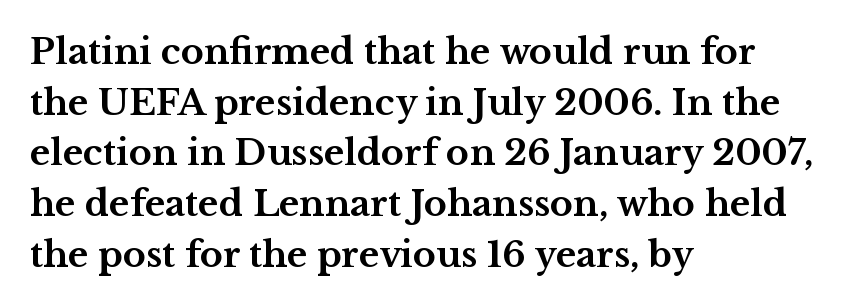
Serif or sans? Serif — the stroke terminals have little feet. The gaps between neighbouring characters are ordinary and unremarkable. Look at the stroke-to-counter ratio: heavy, a bold. A roman cut, with each character standing at attention. Underlining? Definitely not there.
